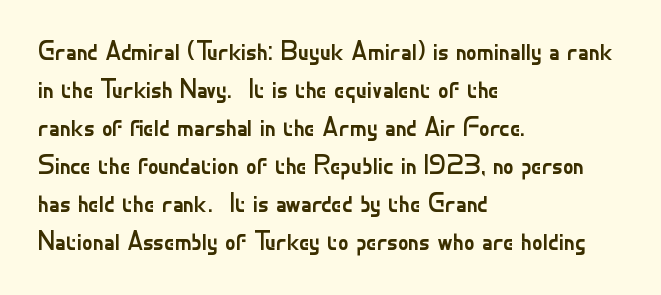
Q: Is the text bold? A: No.
Q: Is the text italic (slanted)? A: No, it is upright.
Q: Is the text underlined? A: No.
Q: How is the paragraph aligned? A: Left-aligned.
Q: Is the spacing between letters normal or unusually wide? A: Normal.
Q: Is the spacing between lines tight, normal or loose? A: Normal.
